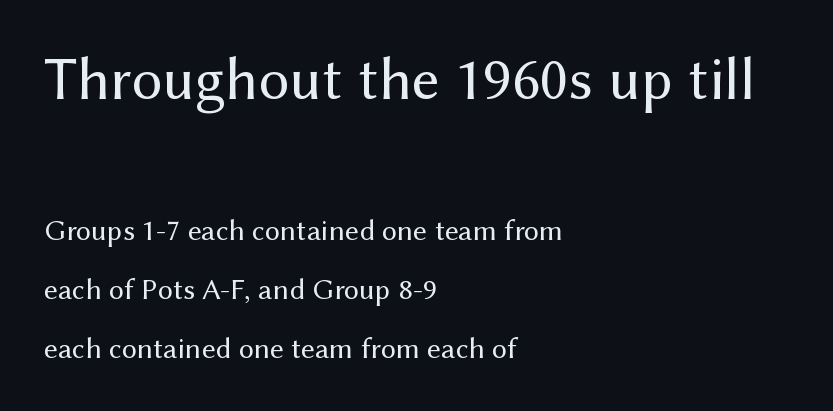
The letters stand upright; this is a roman face. The space between consecutive lines is lavish. Underlining? Definitely not there. The text block is weighted toward the left margin, trailing off unevenly rightward. Typographically, this falls in the sans-serif category. The composition opens big and finishes small.
